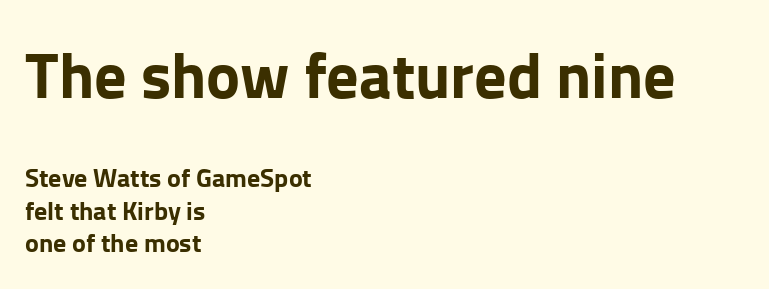
Q: Is the text bold? A: Yes.
Q: Is the text italic (slanted)? A: No, it is upright.
Q: Is the typeface a serif or a sans-serif typeface? A: Sans-serif.
Q: Is the text underlined? A: No.
Q: How is the paragraph aligned? A: Left-aligned.
Q: Is the spacing between letters normal or unusually wide? A: Normal.
Q: Is the spacing between lines tight, normal or loose? A: Normal.
Q: Which block of text is set in a larger size, the first (top) or the second (bottom)? A: The first (top) one.
Q: Width (condensed, normal, or wide)? A: Normal.
Q: Stroke contrast? A: Low.
Q: x-height? A: Medium.
Q: Monospaced? A: No.
